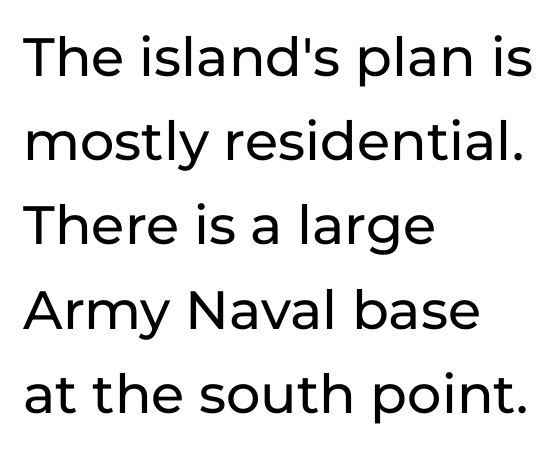
The image shows 54 px sans-serif type, upright; set left-aligned, normal line spacing (1.56x), normal letter spacing, not underlined; low stroke contrast and a medium x-height.
